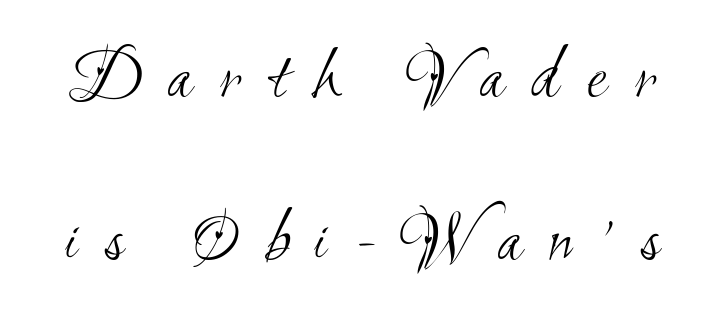
Each row of text sits above clean, open space. Characters follow at a spacing far wider than the type designer built in. Here the designer chose a conventional face with non-uniform glyph widths. What's the leading like? Stretched, with rows far apart. Weight class: somewhere from thin through regular.
